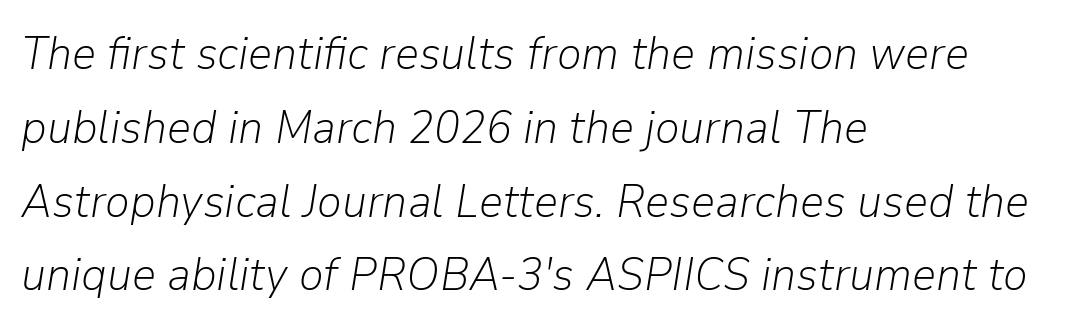
The image shows 47 px light type, italic (leaning right); set left-aligned, normal line spacing (1.57x), normal letter spacing, not underlined; low stroke contrast and a medium x-height.
